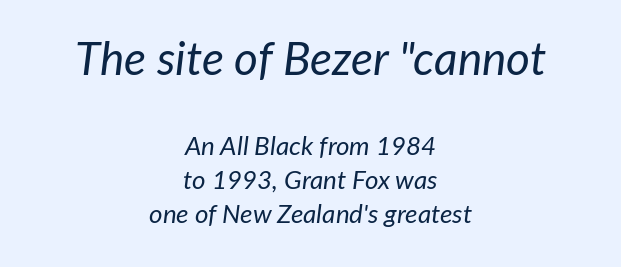
The image shows 46 px regular-weight type, italic (leaning right); set centered, normal line spacing (1.31x), normal letter spacing, not underlined; the first (top) block is 1.77x larger; low stroke contrast and a medium x-height.
